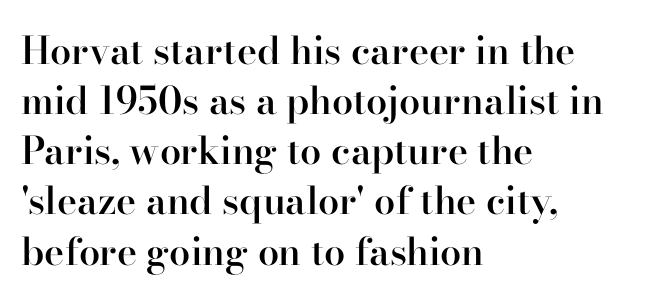
{"serif": "yes", "italic": "no", "bold": "semi", "weight": "semibold", "width": "normal", "stroke_contrast": "high", "x_height": "small", "monospaced": "no", "underline": "no", "align": "left", "line_spacing": "normal", "line_spacing_ratio": 1.32, "letter_spacing": "normal", "letter_spacing_em": 0.0, "glyph_px": 38}
